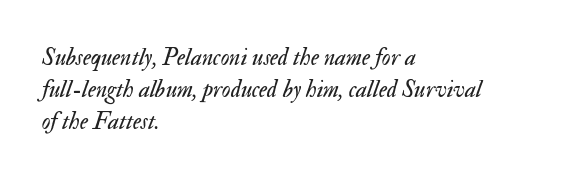
Stem width sits at or under what a default text font uses. Compared with a centered layout, this one pins lines to the left instead. Regular leading. Only glyphs here, with clear space below each row. Between one letter and the next there's only the usual sliver of space.
